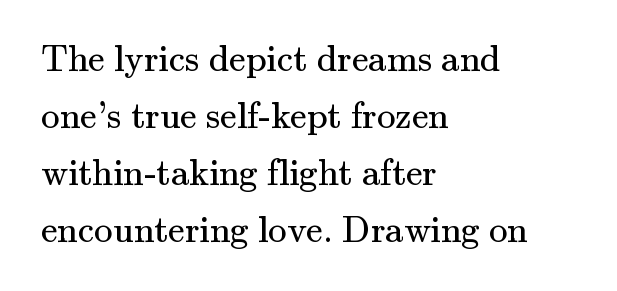
{"serif": "yes", "italic": "no", "bold": "no", "weight": "regular", "width": "normal", "stroke_contrast": "medium", "x_height": "small", "monospaced": "no", "underline": "no", "align": "left", "line_spacing": "normal", "line_spacing_ratio": 1.54, "letter_spacing": "normal", "letter_spacing_em": 0.0, "glyph_px": 37}
